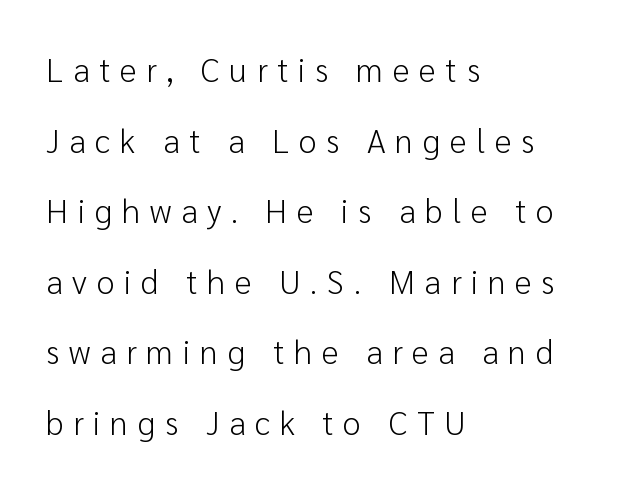
{"serif": "no", "italic": "no", "bold": "no", "weight": "light", "width": "normal", "stroke_contrast": "low", "x_height": "medium", "monospaced": "no", "underline": "no", "align": "left", "line_spacing": "loose", "line_spacing_ratio": 2.14, "letter_spacing": "wide", "letter_spacing_em": 0.29, "glyph_px": 33}
